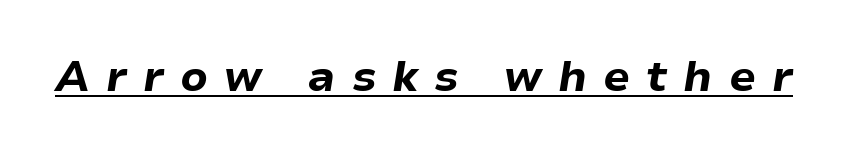
{"italic": "yes", "lean": "right", "slant_degrees": 9, "bold": "yes", "weight": "bold", "width": "normal", "stroke_contrast": "low", "x_height": "medium", "monospaced": "no", "underline": "yes", "letter_spacing": "wide", "letter_spacing_em": 0.37, "glyph_px": 43}
